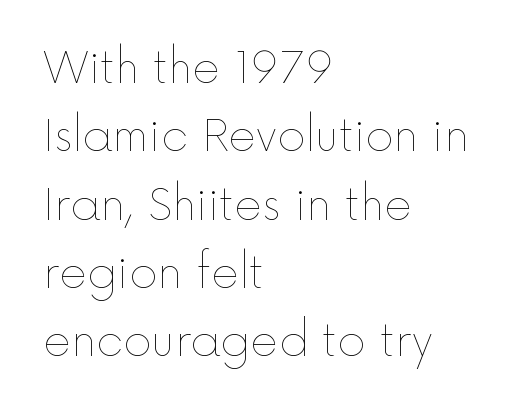
This is roman type, the default non-slanted kind. Here the designer chose a conventional face with non-uniform glyph widths. Stroke thickness stays within the range of a standard reading face or lighter. Is the block centered? No — it sits flush against the left margin. Summary of vertical rhythm: regular, with standard interline spacing. The passage shown is not underscored anywhere.
